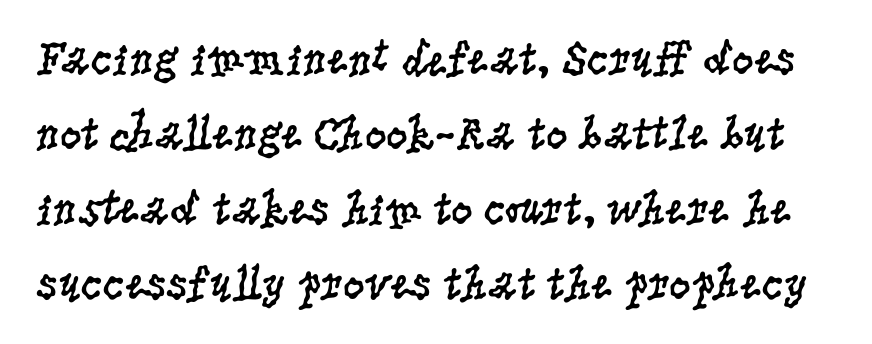
Does the leading feel generous? No, just average. This rendering employs a face with finishing strokes, i.e., a serif. Words float on clear page, feet unadorned. The passage shown has conventional tracking throughout. Here the designer chose a conventional face with non-uniform glyph widths.
